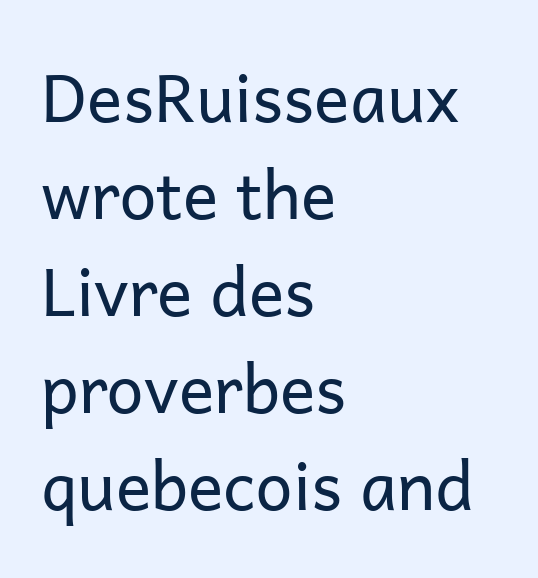
{"serif": "no", "italic": "no", "bold": "no", "weight": "regular", "width": "normal", "stroke_contrast": "low", "x_height": "medium", "monospaced": "no", "underline": "no", "align": "left", "line_spacing": "normal", "line_spacing_ratio": 1.47, "letter_spacing": "normal", "letter_spacing_em": 0.0, "glyph_px": 66}
